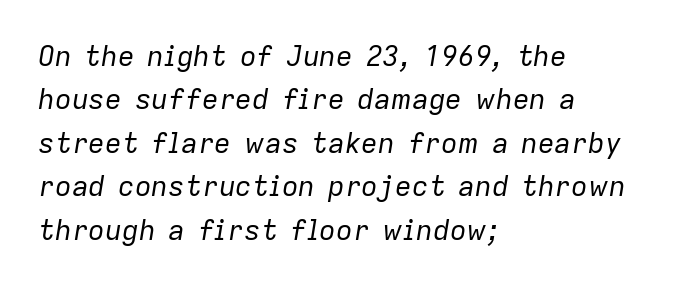
Q: Is the text bold? A: No.
Q: Is the text italic (slanted)? A: Yes, it leans right by about 9 degrees.
Q: Is the text underlined? A: No.
Q: How is the paragraph aligned? A: Left-aligned.
Q: Is the spacing between letters normal or unusually wide? A: Normal.
Q: Is the spacing between lines tight, normal or loose? A: Normal.
Q: Width (condensed, normal, or wide)? A: Normal.
Q: Stroke contrast? A: Low.
Q: x-height? A: Medium.
Q: Monospaced? A: No.
